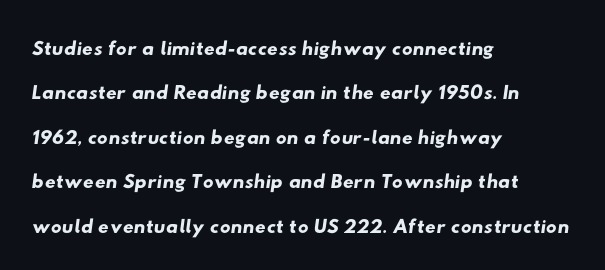
The letters carry no serifs — their stems end cleanly without finishing strokes. Only glyphs here, with clear space below each row. The typesetter chose a ragged-right arrangement here. A normal amount of white space separates one row of letters from the next. Here the glyphs are tracked normally, forming tight word shapes.
